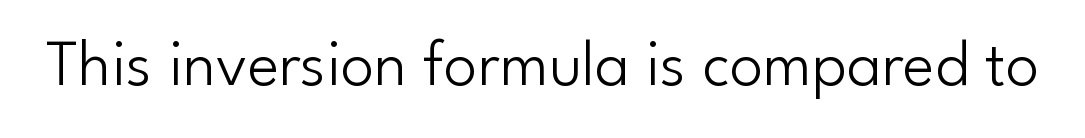
Q: Is the text bold? A: No.
Q: Is the text italic (slanted)? A: No, it is upright.
Q: Is the typeface a serif or a sans-serif typeface? A: Sans-serif.
Q: Is the text underlined? A: No.
Q: Is the spacing between letters normal or unusually wide? A: Normal.
Q: Width (condensed, normal, or wide)? A: Normal.
Q: Stroke contrast? A: Low.
Q: x-height? A: Small.
Q: Monospaced? A: No.
